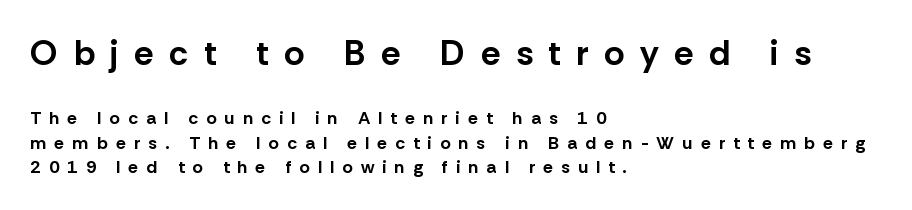
The image shows 35 px bold sans-serif type, upright; set left-aligned, normal line spacing (1.37x), unusually wide letter spacing (+0.45 em), not underlined; the first (top) block is 1.94x larger; low stroke contrast and a medium x-height.
